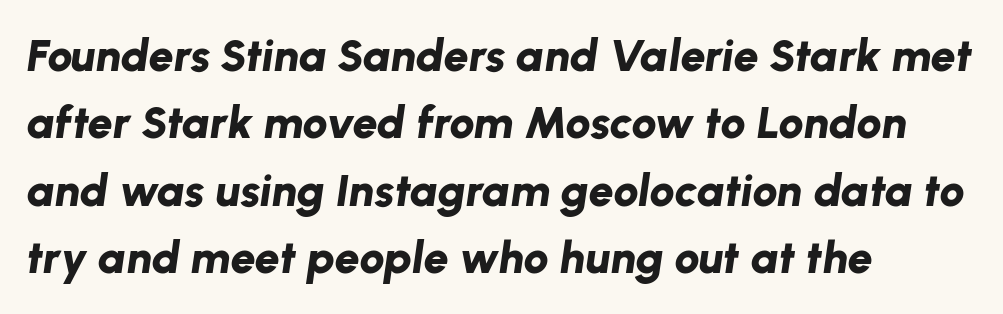
Q: Is the text bold? A: Yes.
Q: Is the text italic (slanted)? A: Yes, it leans right by about 8 degrees.
Q: Is the text underlined? A: No.
Q: How is the paragraph aligned? A: Left-aligned.
Q: Is the spacing between letters normal or unusually wide? A: Normal.
Q: Is the spacing between lines tight, normal or loose? A: Normal.
Q: Width (condensed, normal, or wide)? A: Normal.
Q: Stroke contrast? A: Low.
Q: x-height? A: Medium.
Q: Monospaced? A: No.
